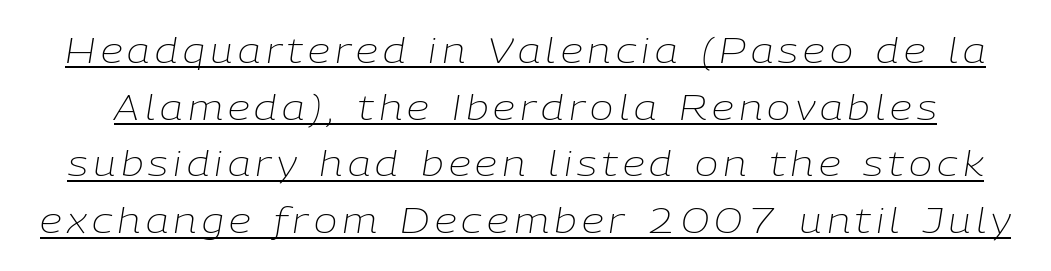
{"italic": "yes", "lean": "right", "slant_degrees": 9, "bold": "no", "weight": "light", "width": "normal", "stroke_contrast": "low", "x_height": "medium", "monospaced": "no", "underline": "yes", "line_spacing": "normal", "line_spacing_ratio": 1.62, "glyph_px": 35}
